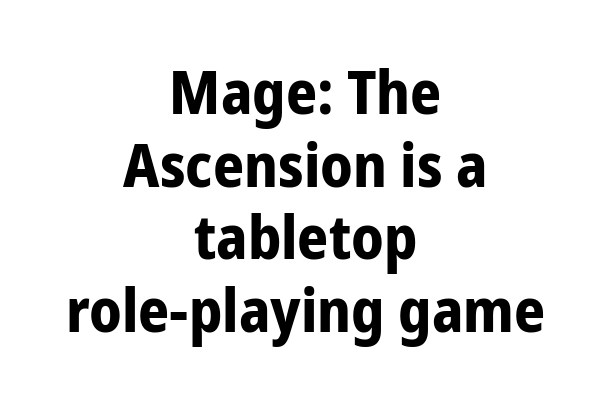
The image shows 61 px bold, condensed sans-serif type, upright; set centered, line spacing 1.19x, normal letter spacing, not underlined; low stroke contrast and a medium x-height.
